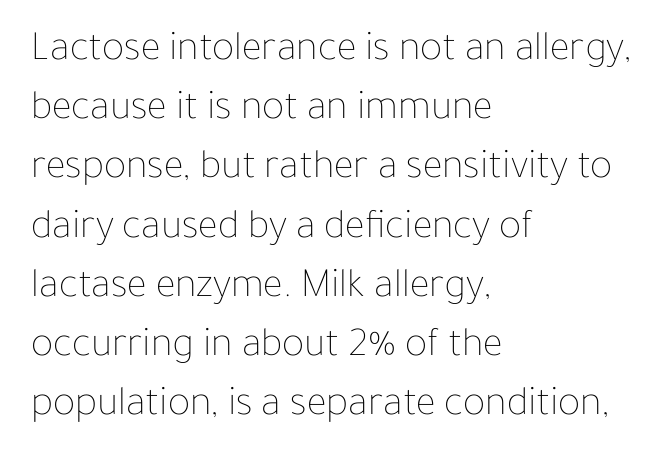
A roman cut, with each character standing at attention. Standard letterfit; no display-style spreading of the glyphs. This block has exactly the height ordinary leading produces. This is not heavy type; no bold has been used.
